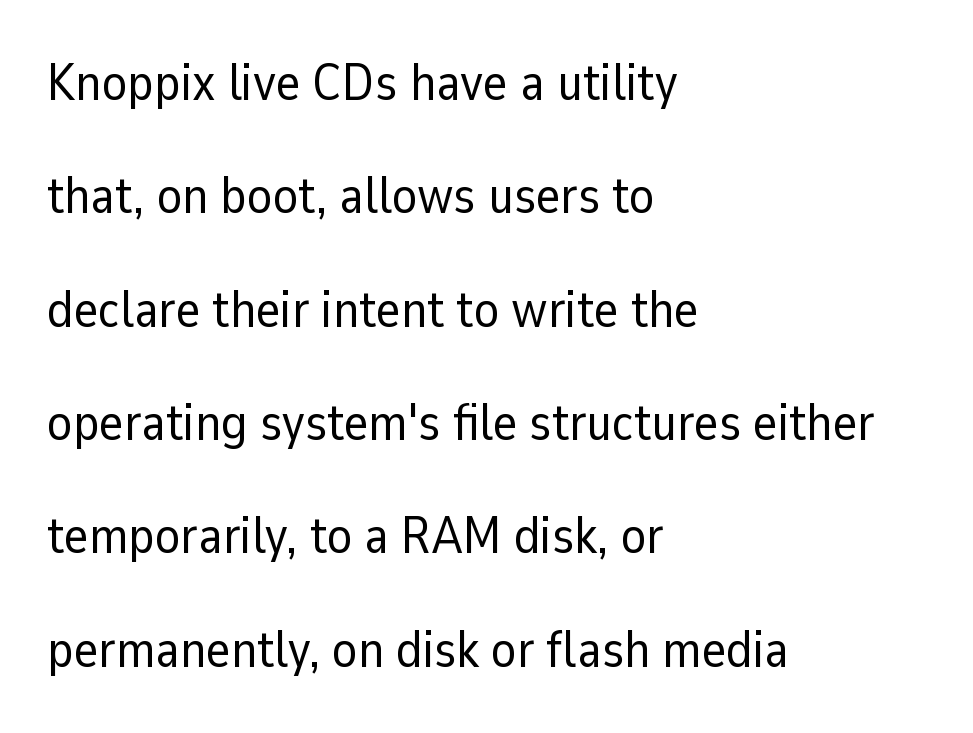
Q: Is the text bold? A: No.
Q: Is the text italic (slanted)? A: No, it is upright.
Q: Is the typeface a serif or a sans-serif typeface? A: Sans-serif.
Q: Is the text underlined? A: No.
Q: How is the paragraph aligned? A: Left-aligned.
Q: Is the spacing between letters normal or unusually wide? A: Normal.
Q: Is the spacing between lines tight, normal or loose? A: Loose.
Q: Width (condensed, normal, or wide)? A: Normal.
Q: Stroke contrast? A: Low.
Q: x-height? A: Medium.
Q: Monospaced? A: No.
